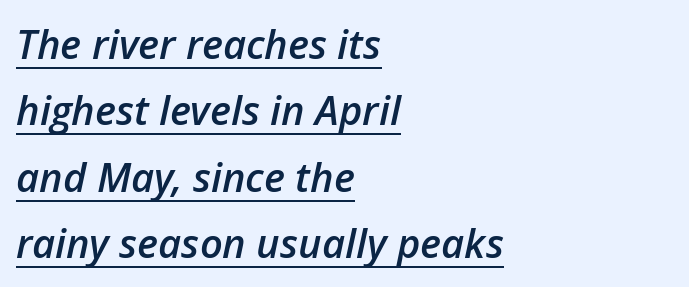
Q: Is the text bold? A: Semi-bold.
Q: Is the text italic (slanted)? A: Yes, it leans right by about 12 degrees.
Q: Is the text underlined? A: Yes.
Q: How is the paragraph aligned? A: Left-aligned.
Q: Is the spacing between letters normal or unusually wide? A: Normal.
Q: Is the spacing between lines tight, normal or loose? A: Normal.
Q: Width (condensed, normal, or wide)? A: Normal.
Q: Stroke contrast? A: Low.
Q: x-height? A: Medium.
Q: Monospaced? A: No.
